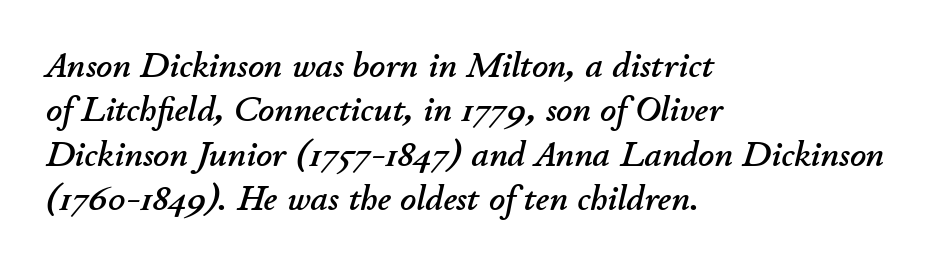
Q: Is the text italic (slanted)? A: Yes, it leans right by about 11 degrees.
Q: Is the text underlined? A: No.
Q: How is the paragraph aligned? A: Left-aligned.
Q: Is the spacing between letters normal or unusually wide? A: Normal.
Q: Is the spacing between lines tight, normal or loose? A: Normal.
Q: Width (condensed, normal, or wide)? A: Normal.
Q: Stroke contrast? A: Low.
Q: x-height? A: Small.
Q: Monospaced? A: No.
